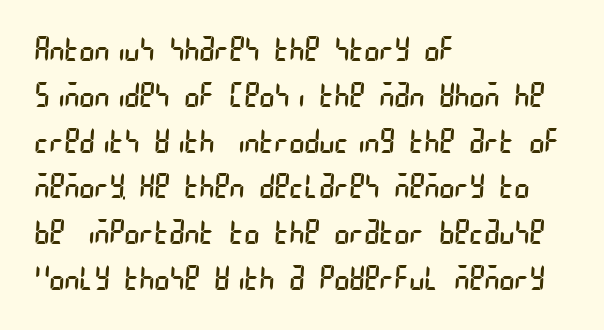
Nobody drew a line under any word here. Standard letterfit; no display-style spreading of the glyphs. Grotesque or geometric, the face here clearly has no serifs. Weight: in the light-to-regular range. Horizontal alignment here is leftward, the default for most running prose.
